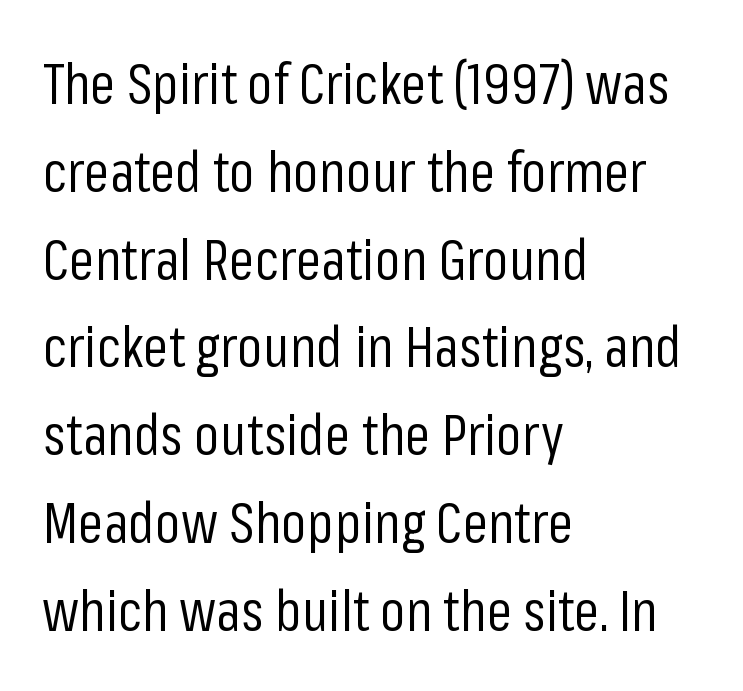
Q: Is the text bold? A: No.
Q: Is the text italic (slanted)? A: No, it is upright.
Q: Is the typeface a serif or a sans-serif typeface? A: Sans-serif.
Q: Is the text underlined? A: No.
Q: How is the paragraph aligned? A: Left-aligned.
Q: Is the spacing between letters normal or unusually wide? A: Normal.
Q: Is the spacing between lines tight, normal or loose? A: Normal.
Q: Width (condensed, normal, or wide)? A: Condensed.
Q: Stroke contrast? A: Low.
Q: x-height? A: Medium.
Q: Monospaced? A: No.
